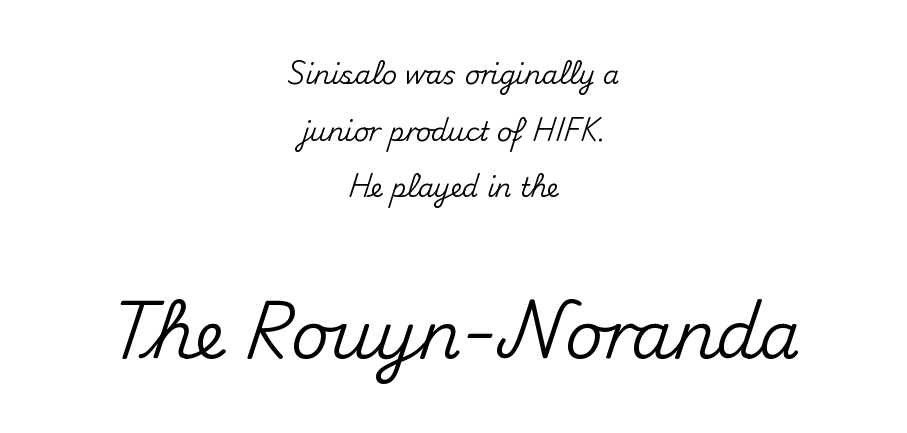
{"serif": "no", "width": "normal", "stroke_contrast": "medium", "x_height": "small", "monospaced": "no", "underline": "no", "align": "center", "line_spacing": "loose", "line_spacing_ratio": 2.18, "letter_spacing": "normal", "letter_spacing_em": 0.0, "larger_block": "second", "size_ratio": 2.54, "glyph_px": 66}
